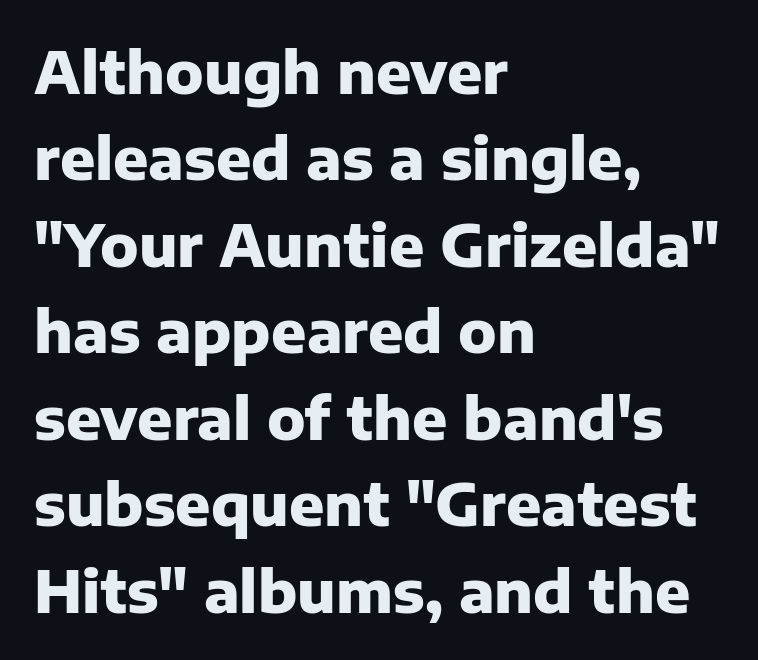
{"serif": "no", "italic": "no", "bold": "yes", "weight": "heavy", "width": "normal", "stroke_contrast": "low", "x_height": "medium", "monospaced": "no", "underline": "no", "align": "left", "line_spacing": "normal", "line_spacing_ratio": 1.49, "letter_spacing": "normal", "letter_spacing_em": 0.0, "glyph_px": 58}
